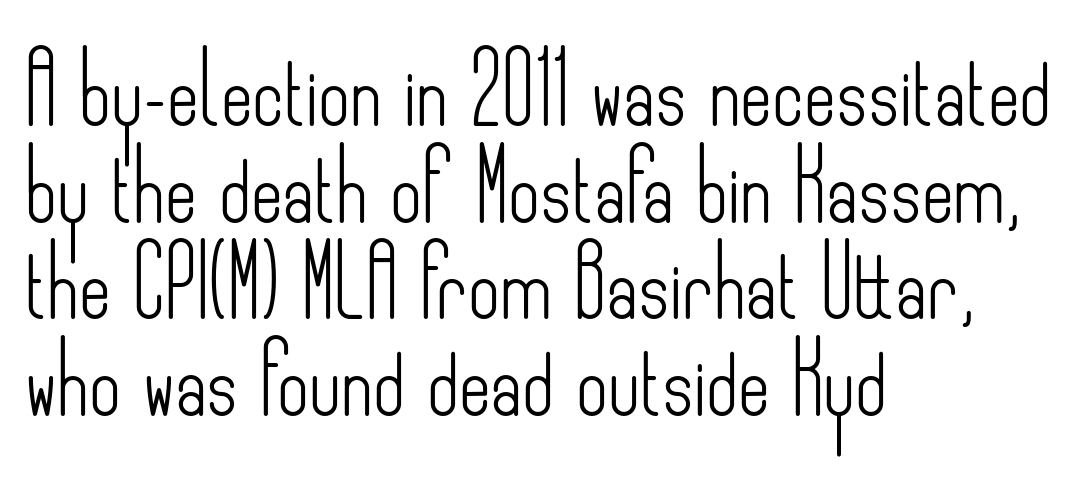
Bare-footed words on every line. Spacing between characters is what you'd get straight out of the box. The letters advance in unequal steps, a hallmark of proportional type. Think standard paragraph weight, or any step lighter than that. All the whitespace from short lines collects on the right.
